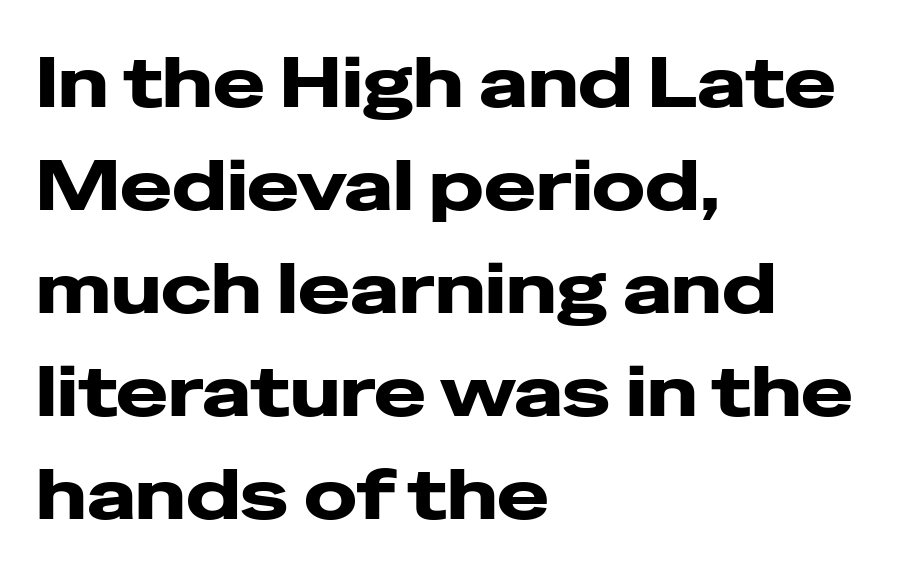
Q: Is the text bold? A: Yes.
Q: Is the text italic (slanted)? A: No, it is upright.
Q: Is the typeface a serif or a sans-serif typeface? A: Sans-serif.
Q: Is the text underlined? A: No.
Q: How is the paragraph aligned? A: Left-aligned.
Q: Is the spacing between letters normal or unusually wide? A: Normal.
Q: Is the spacing between lines tight, normal or loose? A: Normal.
Q: Width (condensed, normal, or wide)? A: Wide.
Q: Stroke contrast? A: Low.
Q: x-height? A: Medium.
Q: Monospaced? A: No.
